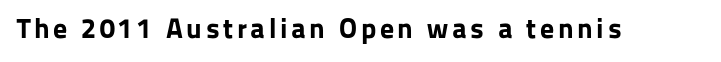
Q: Is the text bold? A: Yes.
Q: Is the text italic (slanted)? A: No, it is upright.
Q: Is the typeface a serif or a sans-serif typeface? A: Sans-serif.
Q: Is the text underlined? A: No.
Q: Width (condensed, normal, or wide)? A: Normal.
Q: Stroke contrast? A: Low.
Q: x-height? A: Medium.
Q: Monospaced? A: No.
